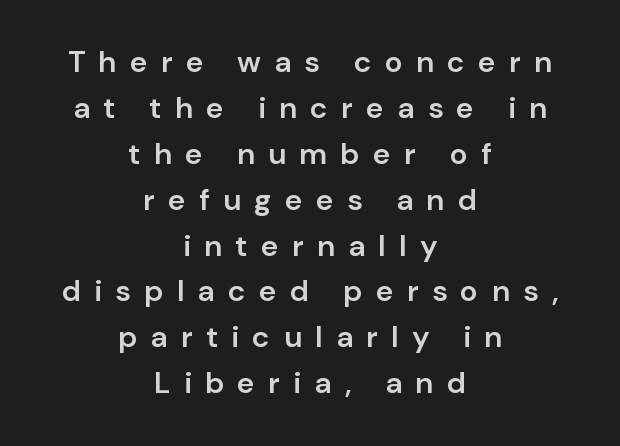
Q: Is the text bold? A: Semi-bold.
Q: Is the text italic (slanted)? A: No, it is upright.
Q: Is the typeface a serif or a sans-serif typeface? A: Sans-serif.
Q: Is the text underlined? A: No.
Q: How is the paragraph aligned? A: Centered.
Q: Is the spacing between letters normal or unusually wide? A: Unusually wide.
Q: Is the spacing between lines tight, normal or loose? A: Normal.
Q: Width (condensed, normal, or wide)? A: Normal.
Q: Stroke contrast? A: Low.
Q: x-height? A: Medium.
Q: Monospaced? A: No.
